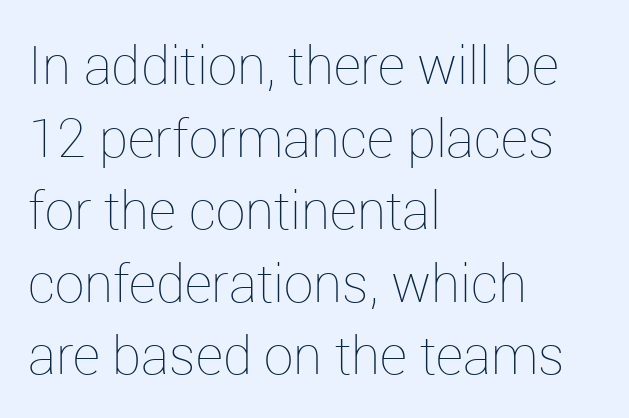
Q: Is the text bold? A: No.
Q: Is the text italic (slanted)? A: No, it is upright.
Q: Is the text underlined? A: No.
Q: How is the paragraph aligned? A: Left-aligned.
Q: Is the spacing between letters normal or unusually wide? A: Normal.
Q: Is the spacing between lines tight, normal or loose? A: Normal.
Q: Width (condensed, normal, or wide)? A: Normal.
Q: Stroke contrast? A: Low.
Q: x-height? A: Medium.
Q: Monospaced? A: No.
